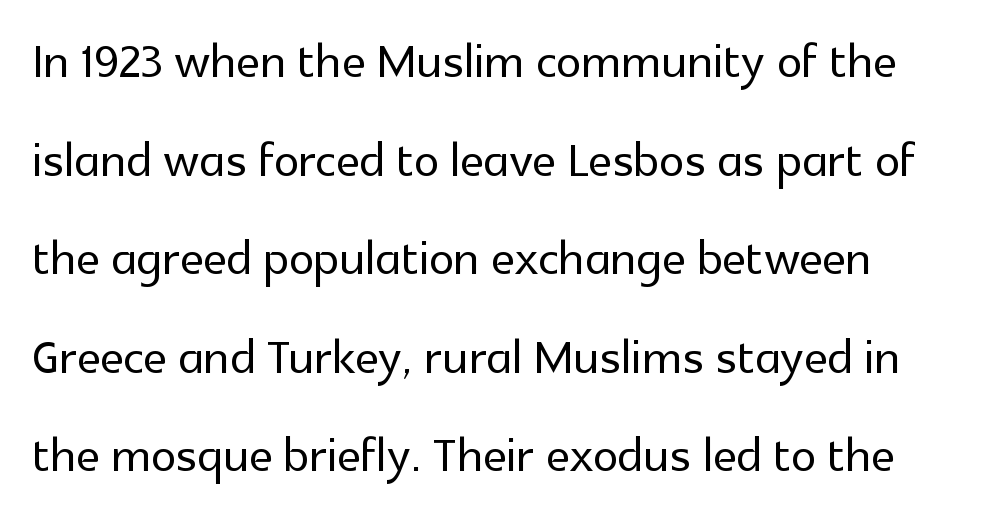
Q: Is the text italic (slanted)? A: No, it is upright.
Q: Is the typeface a serif or a sans-serif typeface? A: Sans-serif.
Q: Is the text underlined? A: No.
Q: Is the spacing between letters normal or unusually wide? A: Normal.
Q: Is the spacing between lines tight, normal or loose? A: Normal.
Q: Width (condensed, normal, or wide)? A: Normal.
Q: x-height? A: Medium.
Q: Monospaced? A: No.
